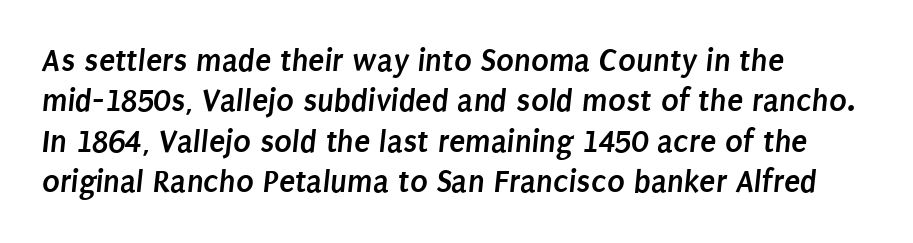
{"serif": "no", "bold": "yes", "weight": "semibold", "width": "condensed", "stroke_contrast": "low", "x_height": "large", "monospaced": "no", "underline": "no", "align": "left", "line_spacing_ratio": 1.22, "letter_spacing": "normal", "letter_spacing_em": 0.0, "glyph_px": 33}
